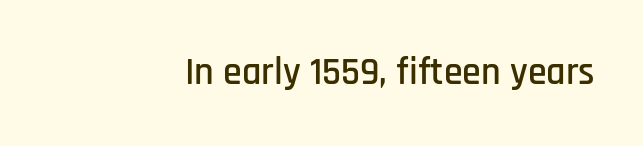
When letters stand straight like this, we call the style roman or upright. The specimen omits any rule beneath the text block's lines. To sum up the face: it is a sans, with no serifs. Spacing between characters is what you'd get straight out of the box. The face used here is proportionally spaced, like ordinary book or web type.
